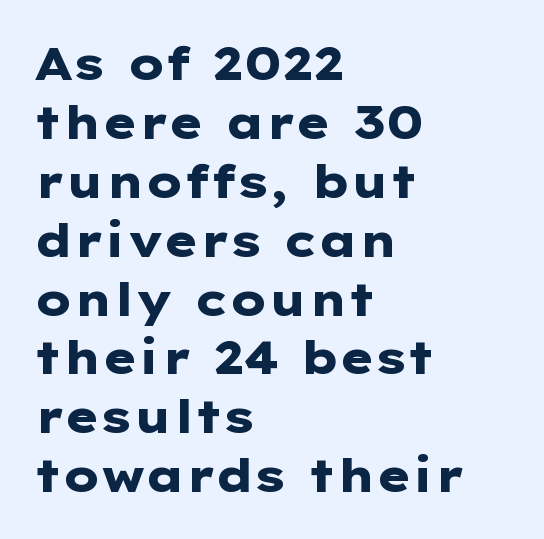
The image shows 46 px heavy, wide sans-serif type, upright; set left-aligned, normal line spacing (1.28x), normal letter spacing, not underlined; low stroke contrast and a medium x-height.
